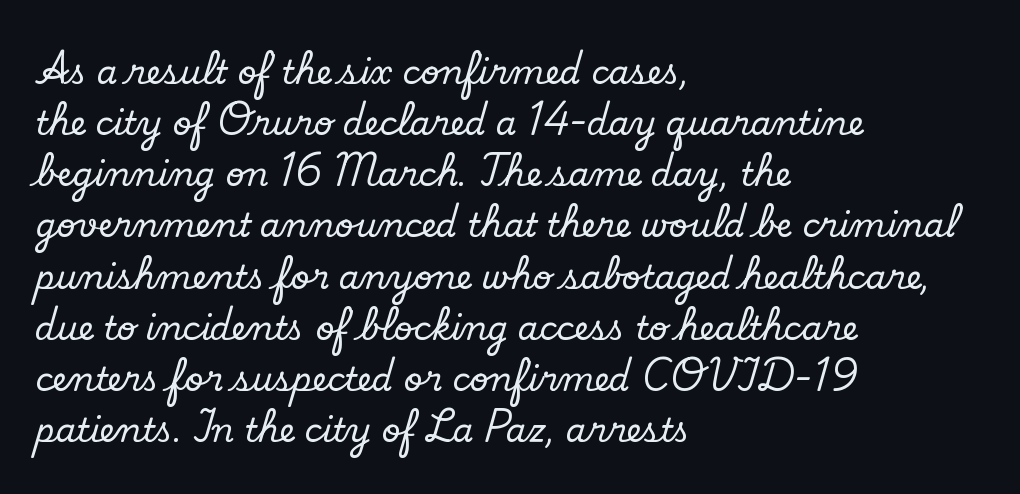
Q: Is the text italic (slanted)? A: Yes.
Q: Is the typeface a serif or a sans-serif typeface? A: Serif.
Q: Is the text underlined? A: No.
Q: How is the paragraph aligned? A: Left-aligned.
Q: Is the spacing between letters normal or unusually wide? A: Normal.
Q: Is the spacing between lines tight, normal or loose? A: Normal.
Q: Width (condensed, normal, or wide)? A: Normal.
Q: Stroke contrast? A: Low.
Q: x-height? A: Small.
Q: Monospaced? A: No.
